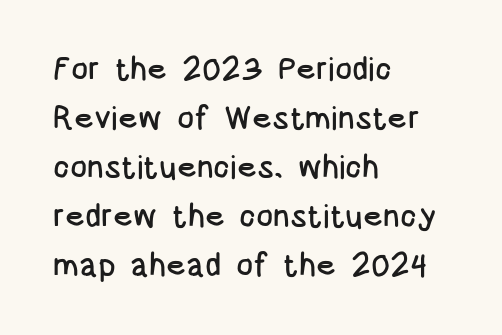
The image shows 32 px condensed sans-serif type, upright; set left-aligned, normal line spacing (1.53x), normal letter spacing, not underlined; low stroke contrast and a large x-height.
